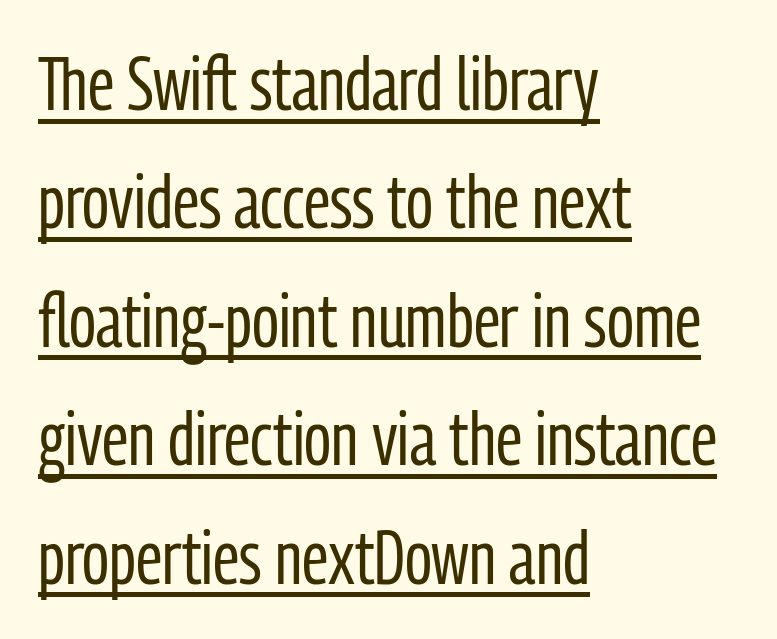
Stroke mass is kept to a normal reading level or below. There is no visible air inserted between adjacent glyphs. In CSS terms this would be text-align: left. Note the varied advance widths — an 'i' is clearly narrower than an 'm'.
